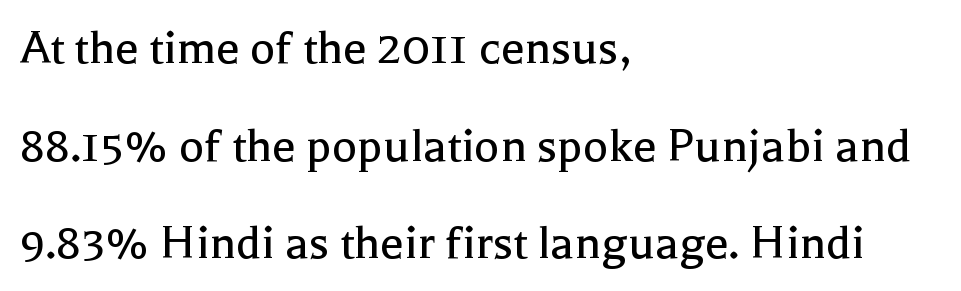
{"serif": "yes", "italic": "no", "bold": "no", "weight": "regular", "width": "normal", "x_height": "medium", "monospaced": "no", "underline": "no", "align": "left", "line_spacing_ratio": 1.84, "letter_spacing": "normal", "letter_spacing_em": 0.0, "glyph_px": 53}
